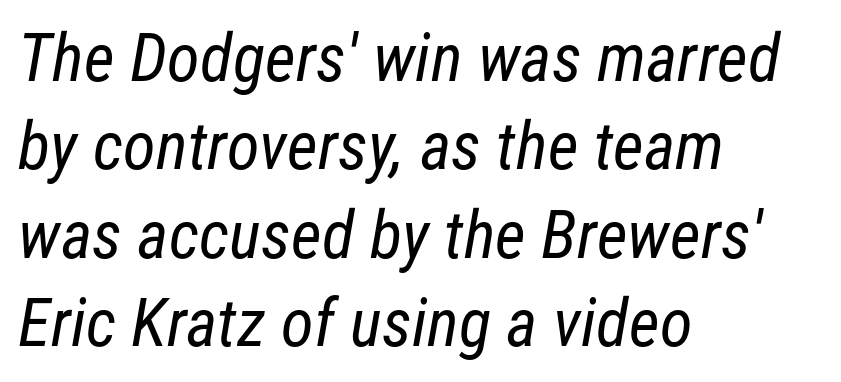
Is the letter spacing exaggerated? No — it looks like the ordinary default. A clean baseline with only descenders dipping below it. Leftover space on each line is placed entirely after the last word. How would I describe the line gaps? Plain and ordinary. A typesetter would label this face a sans. Varying glyph widths throughout — classic text-font behaviour.
